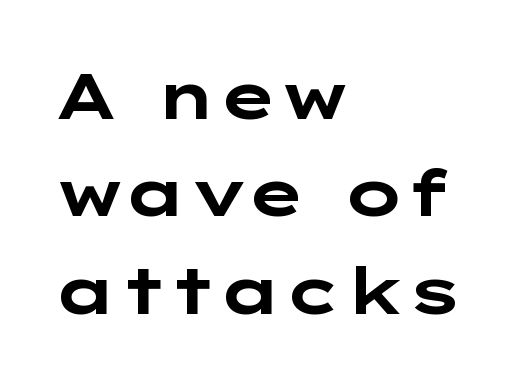
Q: Is the text bold? A: Yes.
Q: Is the text italic (slanted)? A: No, it is upright.
Q: Is the typeface a serif or a sans-serif typeface? A: Sans-serif.
Q: Is the text underlined? A: No.
Q: How is the paragraph aligned? A: Left-aligned.
Q: Is the spacing between letters normal or unusually wide? A: Normal.
Q: Is the spacing between lines tight, normal or loose? A: Normal.
Q: Width (condensed, normal, or wide)? A: Wide.
Q: Stroke contrast? A: Low.
Q: x-height? A: Medium.
